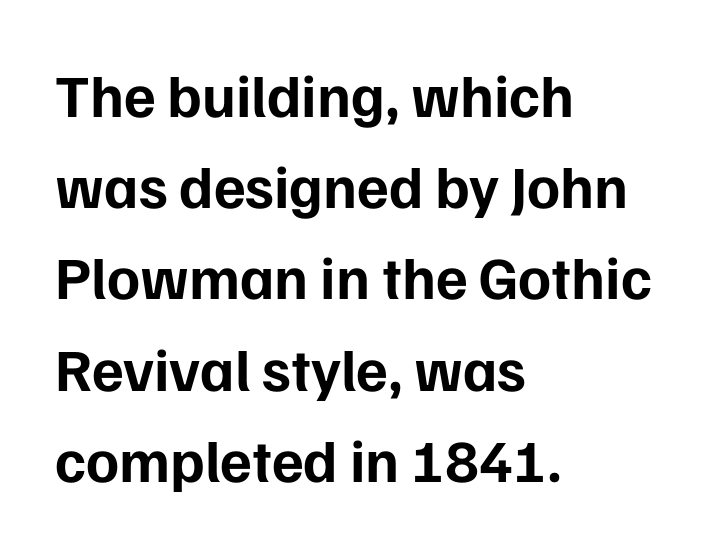
The image shows 60 px bold sans-serif type, upright; set left-aligned, normal line spacing (1.52x), normal letter spacing, not underlined; low stroke contrast and a medium x-height.
